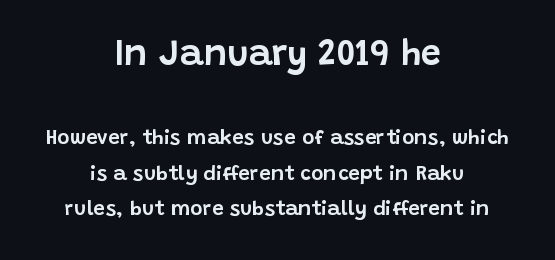
The image shows 36 px sans-serif type, upright; set centered, normal line spacing (1.7x), normal letter spacing, not underlined; the first (top) block is 1.71x larger; low stroke contrast and a large x-height.
